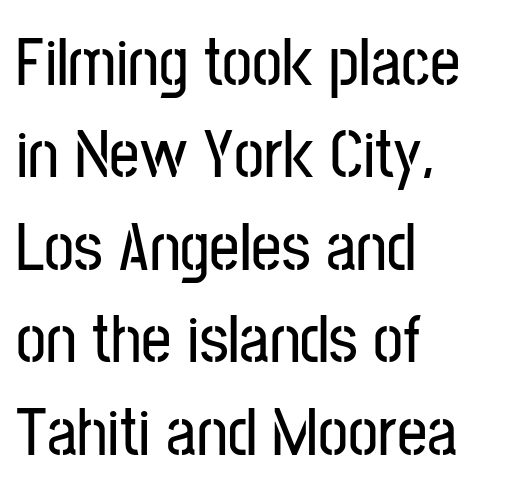
The image shows 67 px condensed sans-serif type, upright; set left-aligned, normal line spacing (1.38x), normal letter spacing, not underlined; low stroke contrast and a medium x-height.
